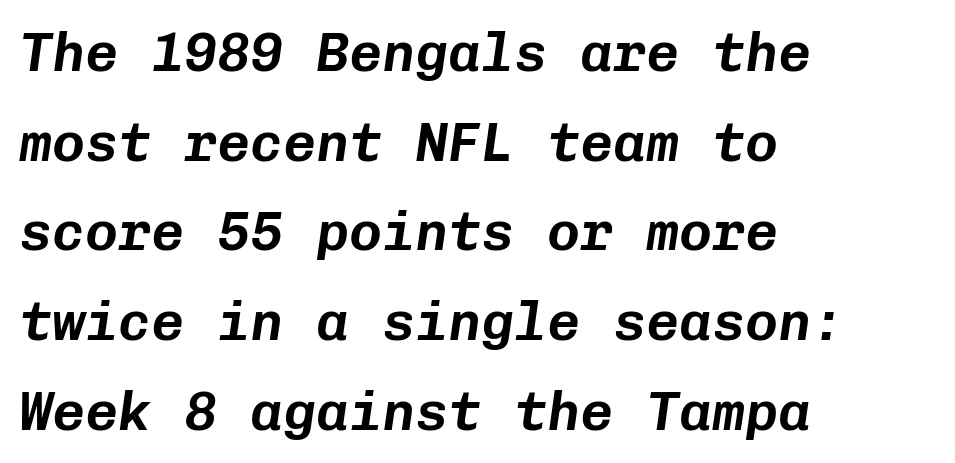
{"italic": "yes", "lean": "right", "slant_degrees": 8, "width": "normal", "stroke_contrast": "low", "x_height": "medium", "monospaced": "yes", "underline": "no", "align": "left", "line_spacing": "normal", "line_spacing_ratio": 1.63, "letter_spacing": "normal", "letter_spacing_em": 0.0, "glyph_px": 55}
